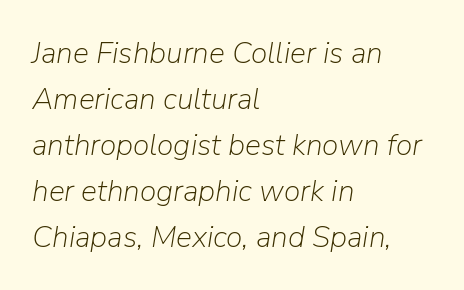
{"italic": "yes", "lean": "right", "slant_degrees": 9, "bold": "no", "weight": "light", "width": "normal", "stroke_contrast": "low", "x_height": "medium", "monospaced": "no", "underline": "no", "align": "left", "line_spacing": "normal", "line_spacing_ratio": 1.53, "letter_spacing": "normal", "letter_spacing_em": 0.0, "glyph_px": 30}
